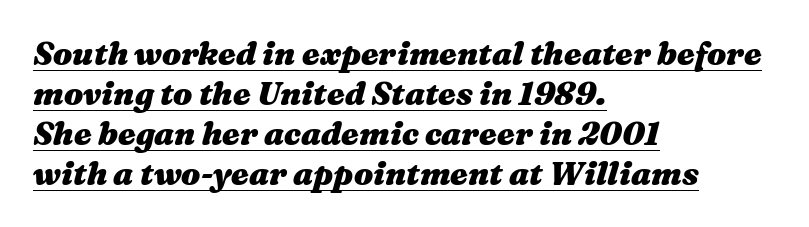
The image shows 32 px heavy, wide type, italic (leaning right); set left-aligned, normal line spacing (1.25x), normal letter spacing, underlined; medium stroke contrast and a medium x-height.
